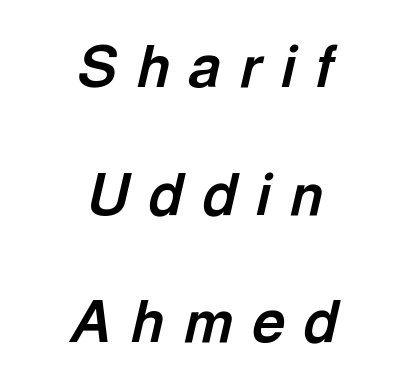
Compared with typical paragraphs, the rows here are farther apart. Emphasis by weight is at full strength: bold. Plain, unruled lines of type. The rendering uses natural spacing where letterforms have individual widths.
